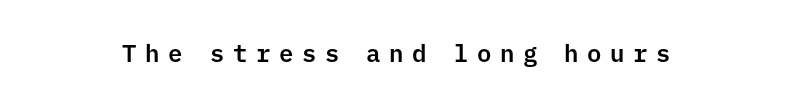
{"italic": "no", "underline": "no", "letter_spacing": "wide", "letter_spacing_em": 0.36, "glyph_px": 24}
